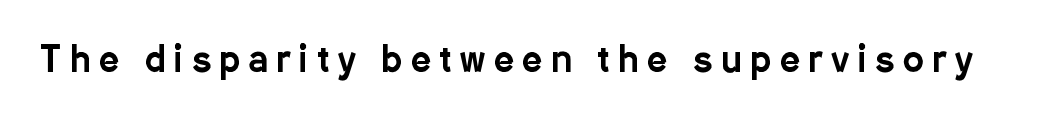
Check where the strokes stop: nothing finishes them off — pure sans. Rendered with straight, roman letterforms. Beneath every word, the page is bare. The rendering uses natural spacing where letterforms have individual widths. The letters are spread apart with noticeably loose tracking.
